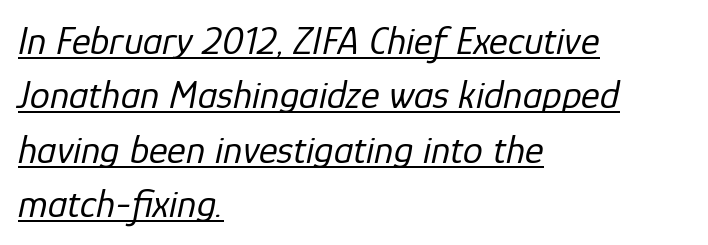
The image shows 40 px regular-weight type, italic (leaning right); set left-aligned, normal line spacing (1.36x), normal letter spacing, underlined; low stroke contrast and a medium x-height.
